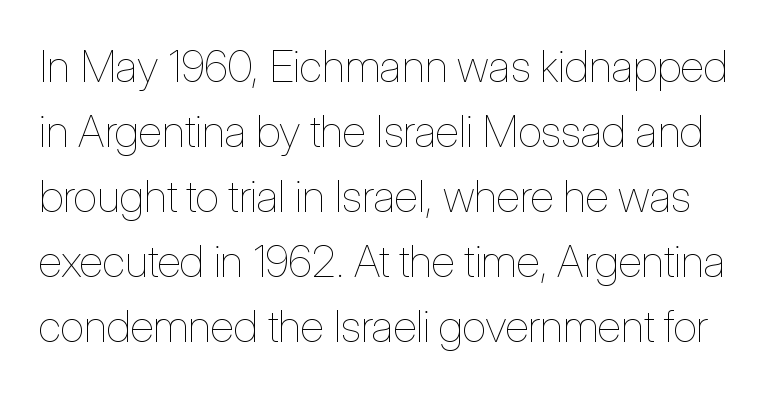
The image shows 44 px thin, condensed type, upright; set normal line spacing (1.48x), normal letter spacing, not underlined; low stroke contrast and a medium x-height.
